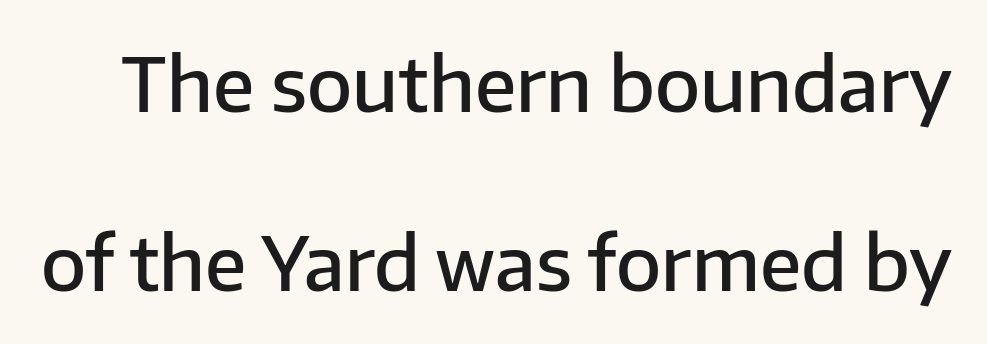
The specimen omits any rule beneath the text block's lines. Check where the strokes stop: nothing finishes them off — pure sans. Looks like regular typesetting: each glyph gets only the width it needs. If you drew a line through each stem, it would be perfectly vertical. Stems and bowls a touch heavier than normal — semibold.
